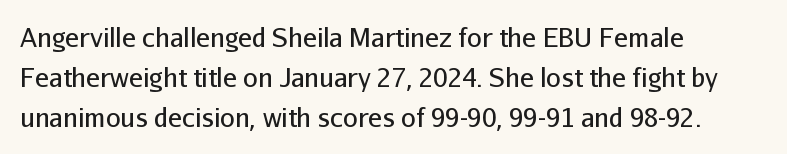
Q: Is the text bold? A: No.
Q: Is the text italic (slanted)? A: No, it is upright.
Q: Is the text underlined? A: No.
Q: How is the paragraph aligned? A: Left-aligned.
Q: Is the spacing between letters normal or unusually wide? A: Normal.
Q: Is the spacing between lines tight, normal or loose? A: Normal.
